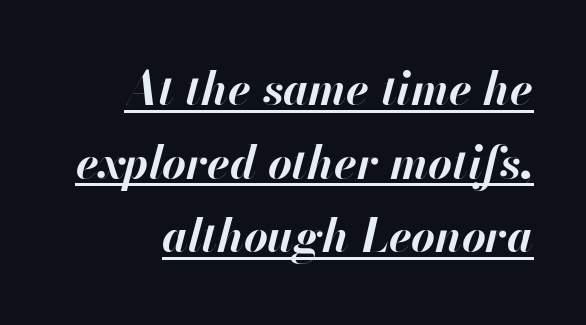
The image shows 46 px bold type, italic (leaning right); set normal line spacing (1.6x), normal letter spacing, underlined; high stroke contrast and a small x-height.
